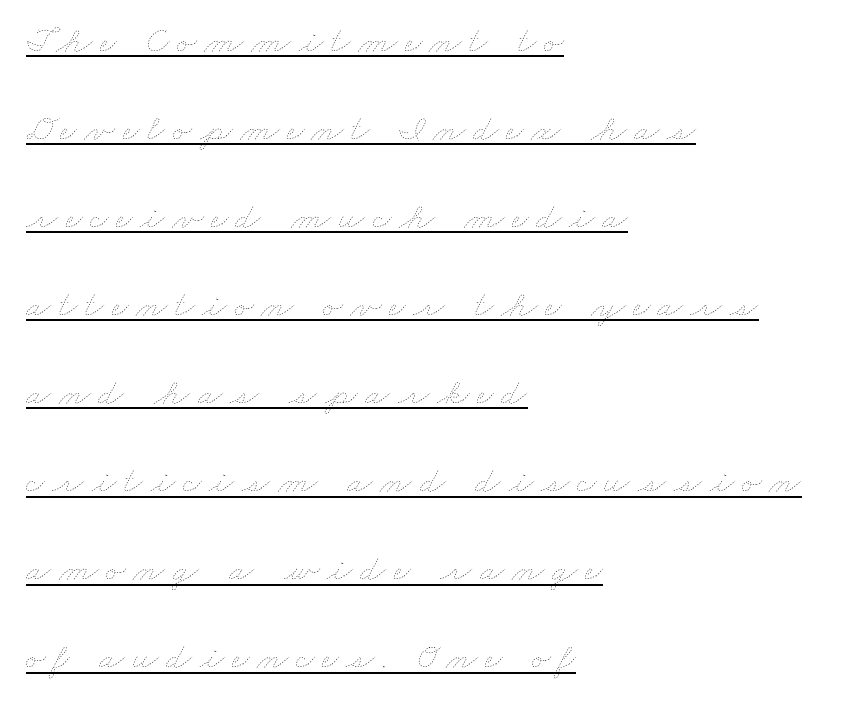
{"bold": "no", "weight": "thin", "width": "wide", "stroke_contrast": "low", "x_height": "small", "monospaced": "no", "underline": "yes", "align": "left", "line_spacing": "loose", "line_spacing_ratio": 2.38, "letter_spacing": "wide", "letter_spacing_em": 0.2, "glyph_px": 37}
